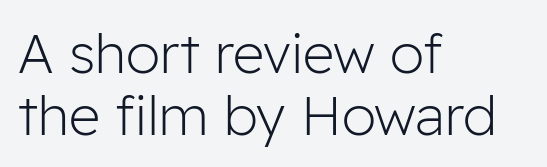
{"serif": "no", "italic": "no", "bold": "no", "weight": "light", "width": "normal", "stroke_contrast": "low", "x_height": "medium", "monospaced": "no", "underline": "no", "align": "left", "line_spacing": "tight", "line_spacing_ratio": 1.12, "letter_spacing": "normal", "letter_spacing_em": 0.0, "glyph_px": 55}
